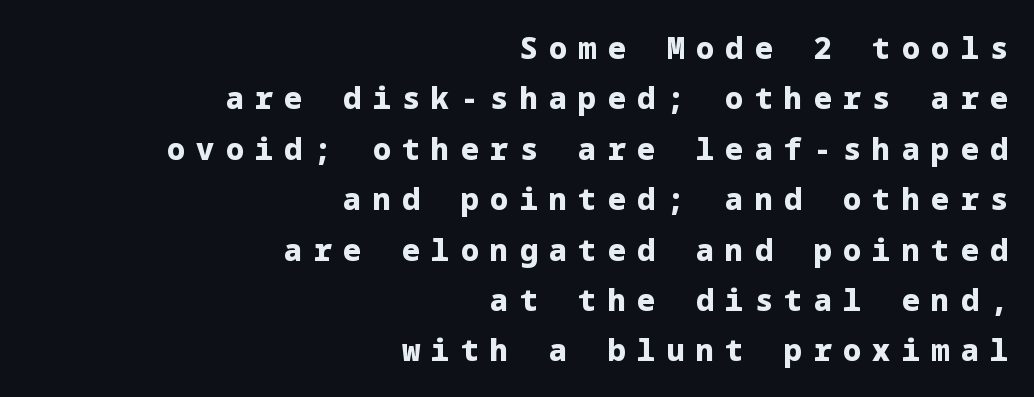
Letterform terminals end flat and unadorned throughout the passage. The block of text has a typical density, with ordinary space between rows. Honestly, the letter spacing is so wide it's the main thing you notice. The letters are bold, with thick, heavy strokes.
